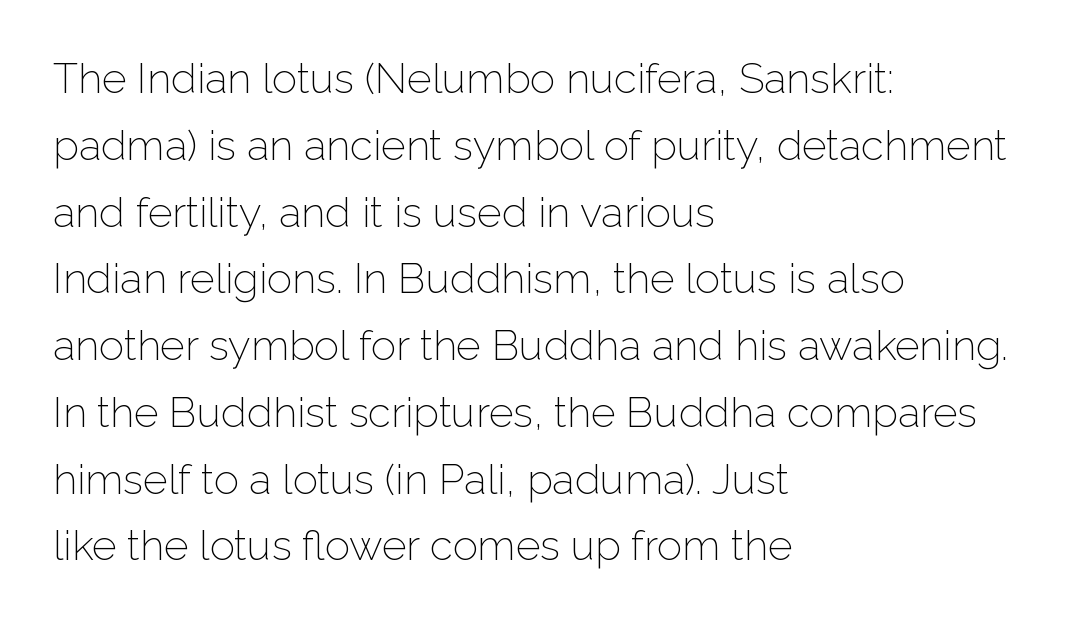
The image shows 42 px light sans-serif type, upright; set left-aligned, normal line spacing (1.59x), normal letter spacing, not underlined; low stroke contrast and a medium x-height.
